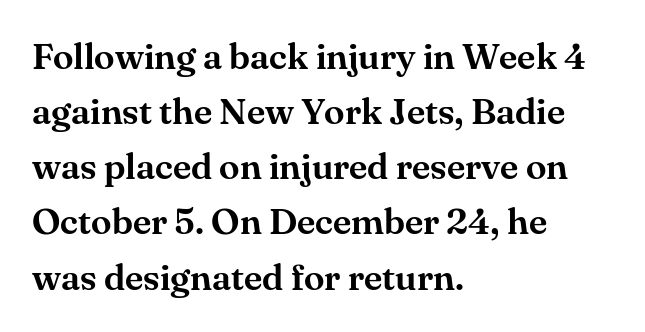
The image shows 37 px serif type, upright; set left-aligned, normal line spacing (1.49x), normal letter spacing, not underlined; medium stroke contrast and a small x-height.
